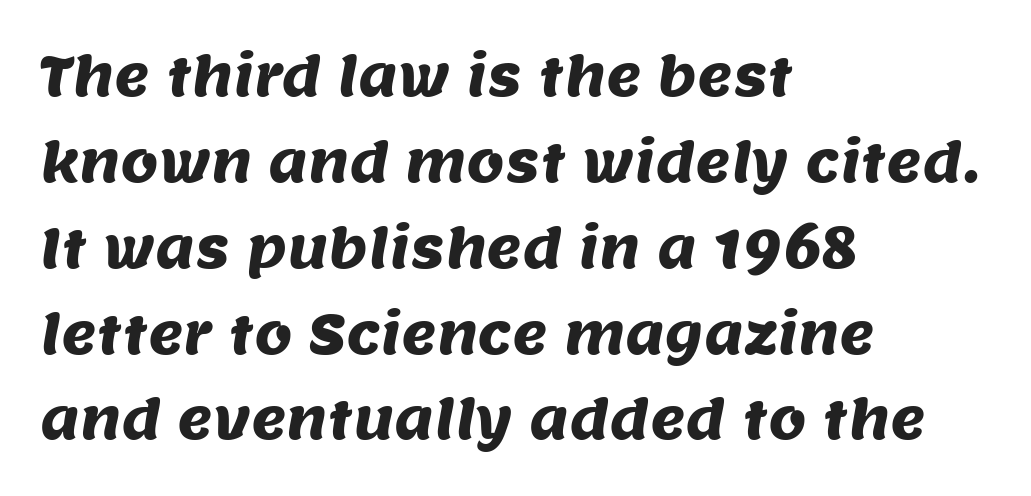
The image shows 54 px sans-serif type; set left-aligned, normal line spacing (1.59x), normal letter spacing, not underlined; medium stroke contrast and a large x-height.
